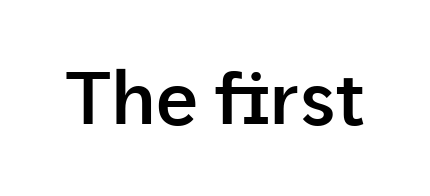
The image shows 74 px semibold sans-serif type, upright; set normal letter spacing, not underlined; low stroke contrast and a medium x-height.
